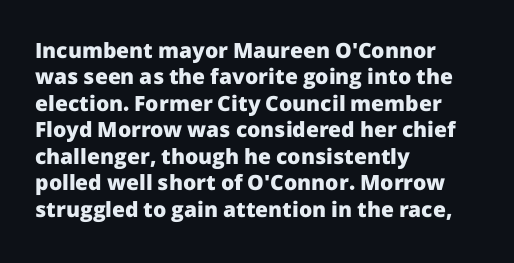
What weight is shown? A full bold with thick strokes. The lettering holds an erect, upright posture throughout. Plain, unruled lines of type. The rendering keeps characters at their native spacing. Leading: standard.
